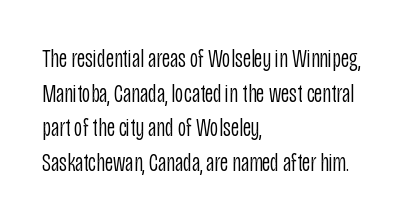
Q: Is the text bold? A: No.
Q: Is the text italic (slanted)? A: No, it is upright.
Q: Is the text underlined? A: No.
Q: How is the paragraph aligned? A: Left-aligned.
Q: Is the spacing between letters normal or unusually wide? A: Normal.
Q: Is the spacing between lines tight, normal or loose? A: Normal.
